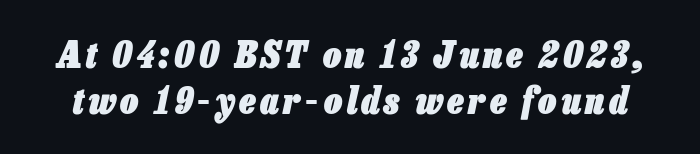
{"italic": "yes", "lean": "right", "slant_degrees": 13, "bold": "yes", "weight": "heavy", "width": "condensed", "stroke_contrast": "low", "x_height": "medium", "monospaced": "no", "underline": "no", "line_spacing": "normal", "line_spacing_ratio": 1.29, "glyph_px": 36}
